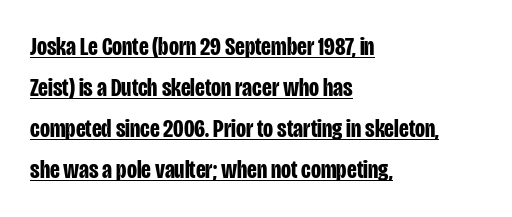
The image shows 26 px bold type, upright; set left-aligned, normal line spacing (1.58x), normal letter spacing, underlined.
